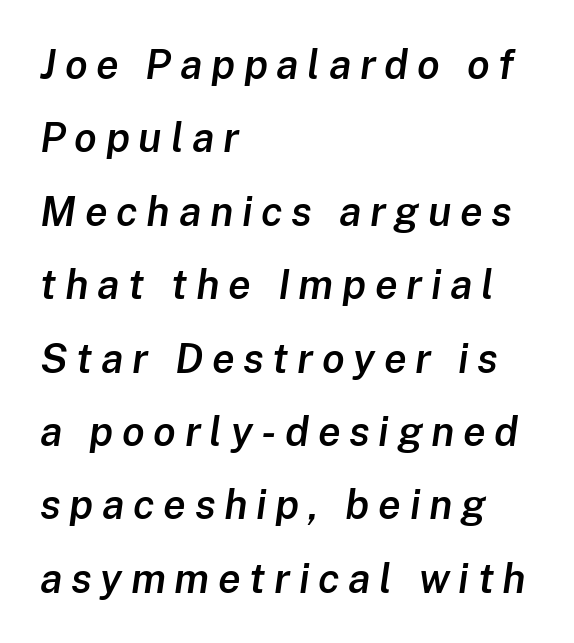
Q: Is the text bold? A: Semi-bold.
Q: Is the text italic (slanted)? A: Yes, it leans right by about 8 degrees.
Q: Is the text underlined? A: No.
Q: How is the paragraph aligned? A: Left-aligned.
Q: Is the spacing between letters normal or unusually wide? A: Unusually wide.
Q: Width (condensed, normal, or wide)? A: Normal.
Q: Stroke contrast? A: Low.
Q: x-height? A: Medium.
Q: Monospaced? A: No.
